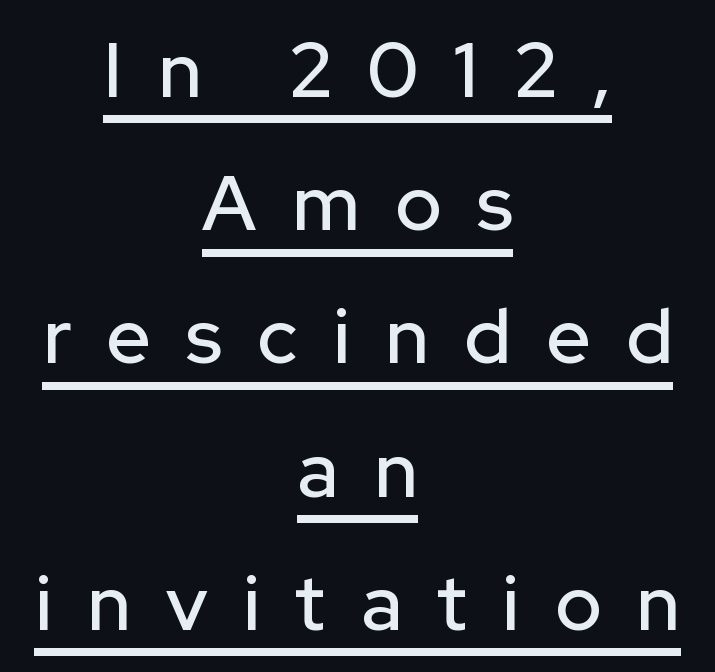
Q: Is the text italic (slanted)? A: No, it is upright.
Q: Is the typeface a serif or a sans-serif typeface? A: Sans-serif.
Q: Is the text underlined? A: Yes.
Q: How is the paragraph aligned? A: Centered.
Q: Is the spacing between letters normal or unusually wide? A: Unusually wide.
Q: Width (condensed, normal, or wide)? A: Normal.
Q: Stroke contrast? A: Low.
Q: x-height? A: Medium.
Q: Monospaced? A: No.
